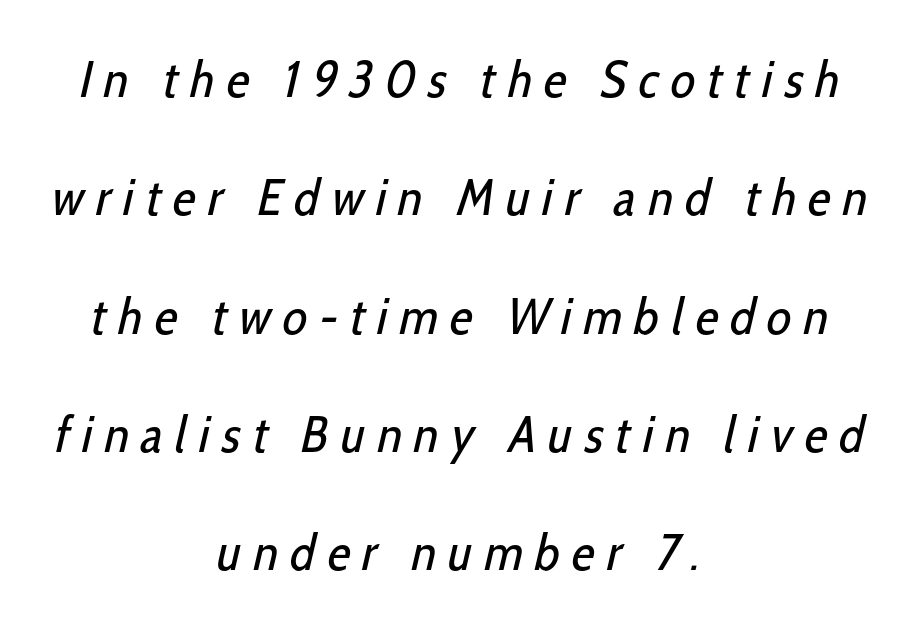
The image shows 51 px regular-weight, condensed sans-serif type; set centered, loose line spacing (2.32x), unusually wide letter spacing (+0.24 em), not underlined; low stroke contrast and a medium x-height.
